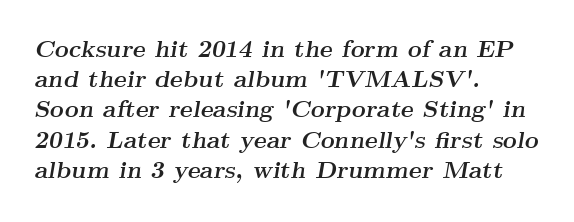
Q: Is the text bold? A: Yes.
Q: Is the text italic (slanted)? A: Yes, it leans right by about 9 degrees.
Q: Is the text underlined? A: No.
Q: How is the paragraph aligned? A: Left-aligned.
Q: Is the spacing between letters normal or unusually wide? A: Normal.
Q: Is the spacing between lines tight, normal or loose? A: Normal.
